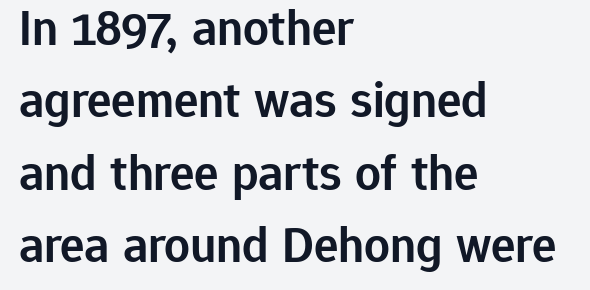
The image shows 51 px semibold sans-serif type, upright; set left-aligned, normal line spacing (1.42x), normal letter spacing, not underlined; low stroke contrast and a medium x-height.
